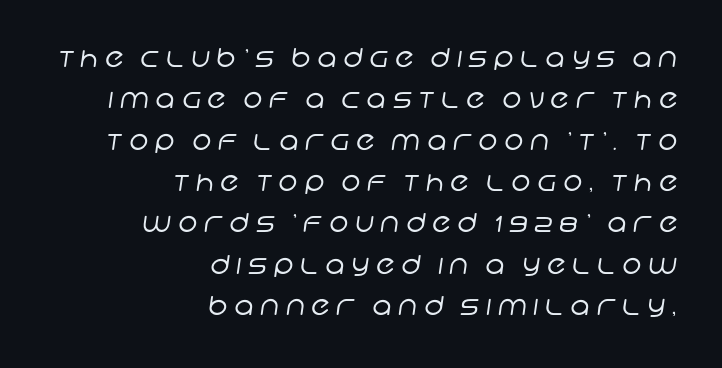
Glyph-to-glyph distance is far greater than everyday printed text. A quiet, ordinary-to-light weight characterises the typeface. Layout note: lines flush right. Only glyphs here, with clear space below each row.
